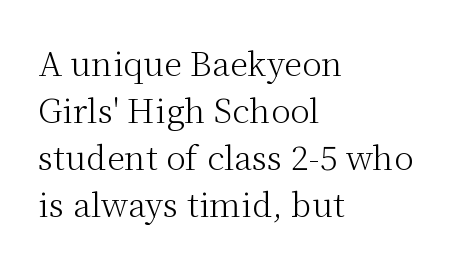
The letters advance in unequal steps, a hallmark of proportional type. Nobody touched the tracking dial on this one. Interline gaps are of average width in this sample. A clean baseline with only descenders dipping below it. Yep, those are serifs on the letters.
